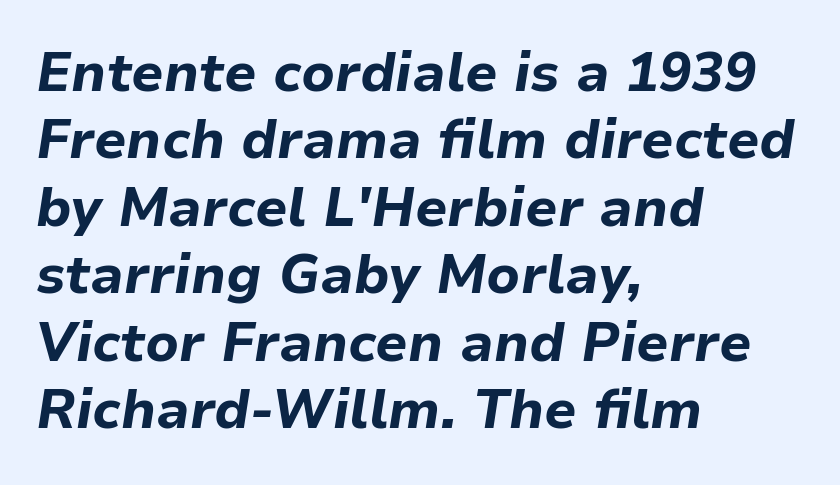
The image shows 54 px bold type, italic (leaning right); set left-aligned, normal line spacing (1.25x), normal letter spacing, not underlined; low stroke contrast and a medium x-height.
